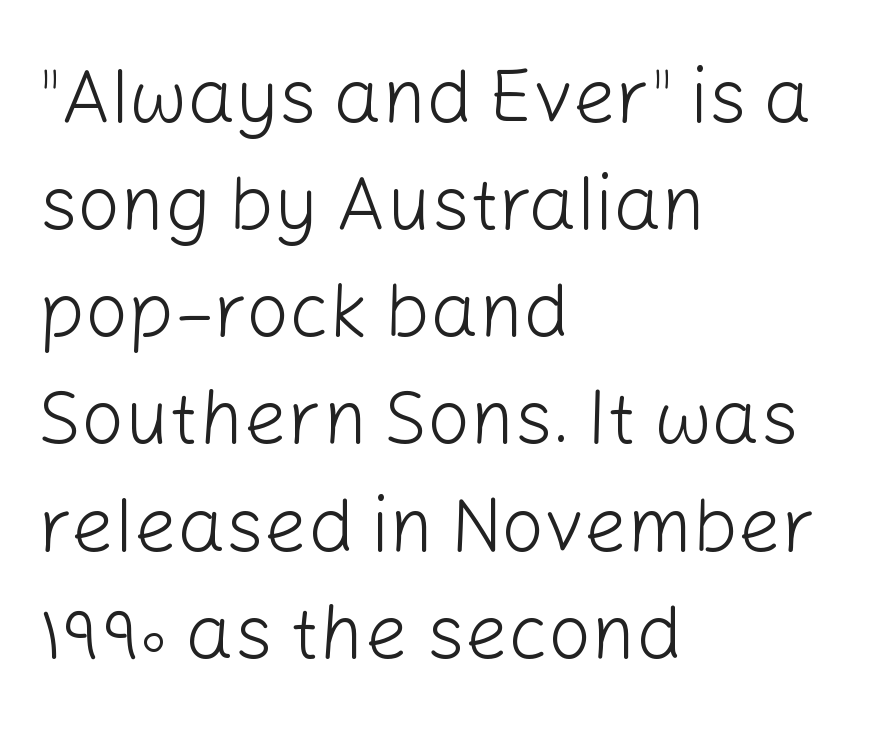
Q: Is the text bold? A: No.
Q: Is the text italic (slanted)? A: No, it is upright.
Q: Is the typeface a serif or a sans-serif typeface? A: Sans-serif.
Q: Is the text underlined? A: No.
Q: How is the paragraph aligned? A: Left-aligned.
Q: Is the spacing between letters normal or unusually wide? A: Normal.
Q: Is the spacing between lines tight, normal or loose? A: Normal.
Q: Width (condensed, normal, or wide)? A: Normal.
Q: Stroke contrast? A: Low.
Q: x-height? A: Medium.
Q: Monospaced? A: No.
